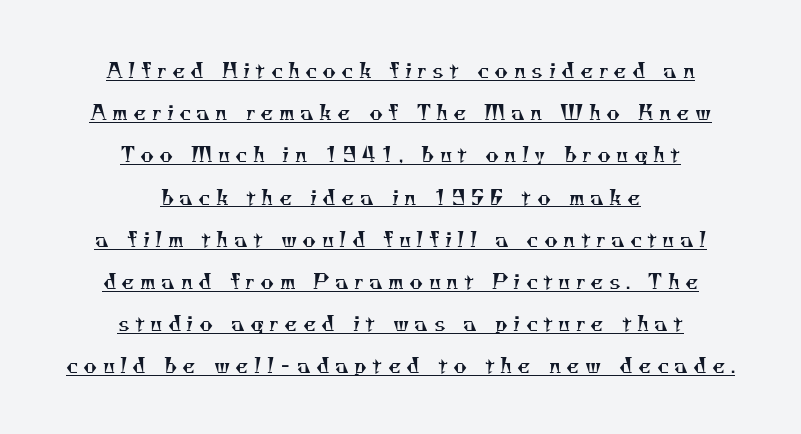
Q: Is the text bold? A: No.
Q: Is the text underlined? A: Yes.
Q: How is the paragraph aligned? A: Centered.
Q: Is the spacing between letters normal or unusually wide? A: Unusually wide.
Q: Is the spacing between lines tight, normal or loose? A: Loose.
